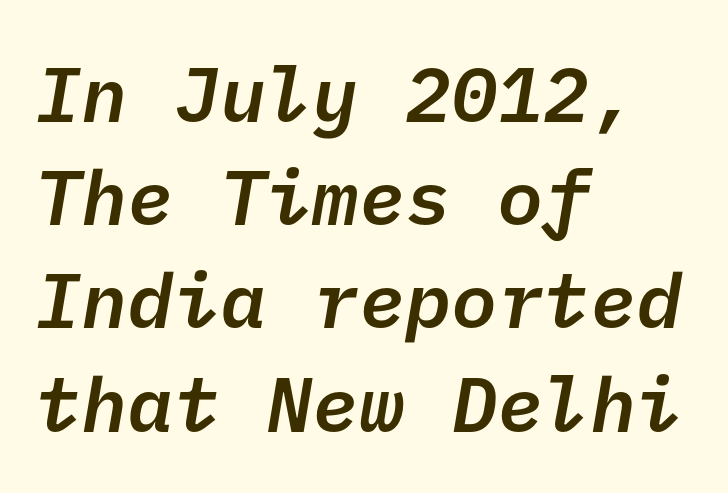
Baseline-to-baseline distance is the conventional proportion of letter height. Nope, no serifs anywhere on these letters. What stands out about the letter spacing? Nothing — it is the standard amount. Descenders hang freely into open space.
